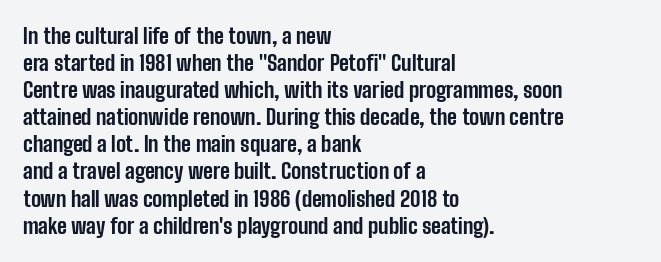
{"italic": "no", "bold": "yes", "underline": "no", "align": "left", "line_spacing": "normal", "line_spacing_ratio": 1.29, "letter_spacing": "normal", "letter_spacing_em": 0.0, "glyph_px": 21}
